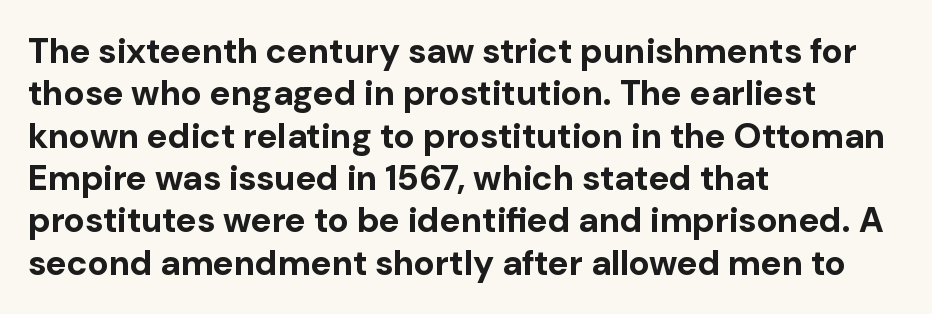
The image shows 35 px bold sans-serif type, upright; set left-aligned, line spacing 1.21x, normal letter spacing, not underlined; low stroke contrast and a medium x-height.
